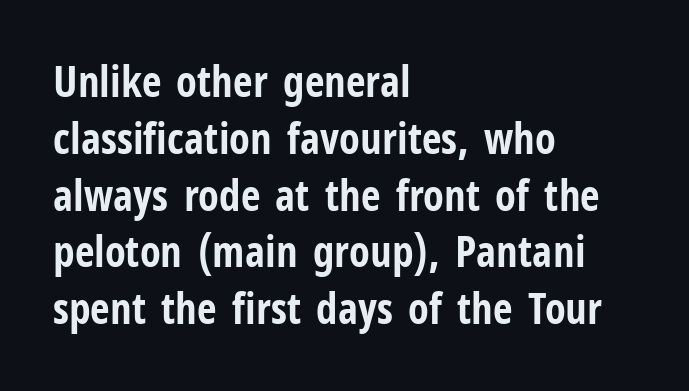
Q: Is the text bold? A: Yes.
Q: Is the text italic (slanted)? A: No, it is upright.
Q: Is the typeface a serif or a sans-serif typeface? A: Sans-serif.
Q: Is the text underlined? A: No.
Q: How is the paragraph aligned? A: Left-aligned.
Q: Is the spacing between letters normal or unusually wide? A: Normal.
Q: Is the spacing between lines tight, normal or loose? A: Normal.
Q: Width (condensed, normal, or wide)? A: Condensed.
Q: Stroke contrast? A: Low.
Q: x-height? A: Medium.
Q: Monospaced? A: No.
